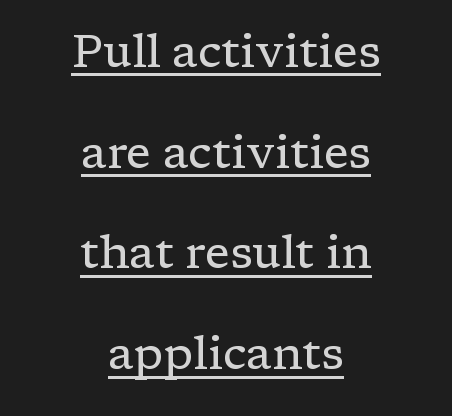
Q: Is the text bold? A: No.
Q: Is the text italic (slanted)? A: No, it is upright.
Q: Is the typeface a serif or a sans-serif typeface? A: Serif.
Q: Is the text underlined? A: Yes.
Q: How is the paragraph aligned? A: Centered.
Q: Is the spacing between letters normal or unusually wide? A: Normal.
Q: Is the spacing between lines tight, normal or loose? A: Loose.
Q: Width (condensed, normal, or wide)? A: Normal.
Q: Stroke contrast? A: Low.
Q: x-height? A: Medium.
Q: Monospaced? A: No.
